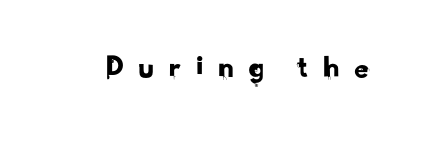
Someone cranked the tracking dial way up on this one. This sample has the flowing, uneven cadence of proportional lettering. Letters rest on an invisible, unmarked baseline. The typeface chosen for these lines omits serifs.
